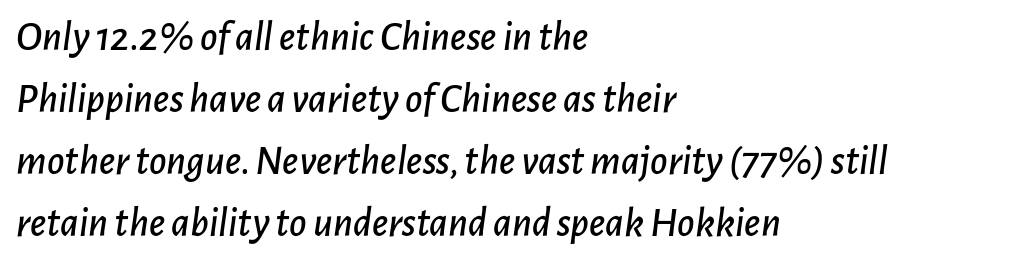
The image shows 42 px text type, italic (leaning right); set left-aligned, normal line spacing (1.48x), normal letter spacing, not underlined; low stroke contrast and a medium x-height.
